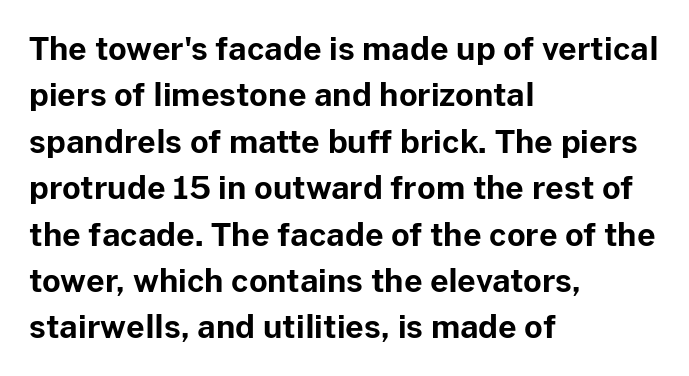
Q: Is the text bold? A: Yes.
Q: Is the text italic (slanted)? A: No, it is upright.
Q: Is the typeface a serif or a sans-serif typeface? A: Sans-serif.
Q: Is the text underlined? A: No.
Q: How is the paragraph aligned? A: Left-aligned.
Q: Is the spacing between letters normal or unusually wide? A: Normal.
Q: Is the spacing between lines tight, normal or loose? A: Normal.
Q: Width (condensed, normal, or wide)? A: Normal.
Q: Stroke contrast? A: Low.
Q: x-height? A: Medium.
Q: Monospaced? A: No.
